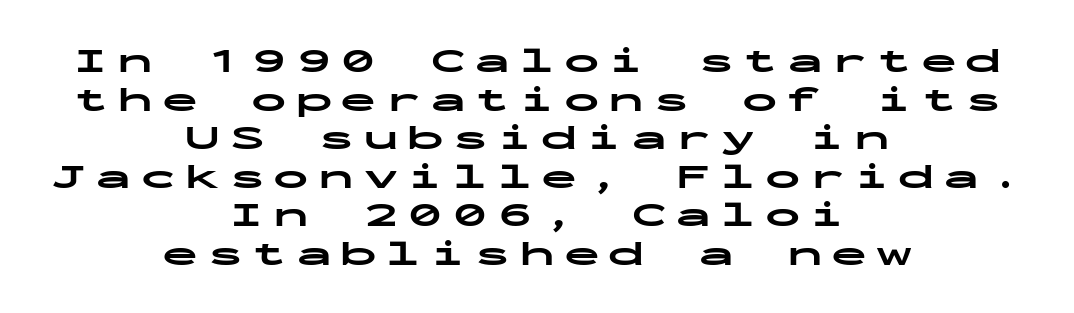
You could barely slide anything between these rows. The space beneath each line is pristine and unruled. Alignment: centered. A typesetter would call this monospace, since all characters share one set width. Here the glyphs are tracked loosely, breaking word shapes into spaced letters. You can tell from the bare stems that sans-serif type was used.
